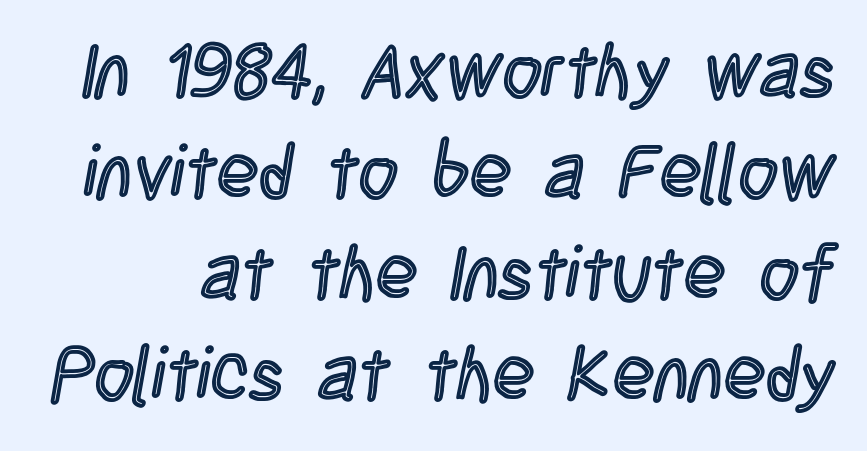
Has an underline been added? It has not. The face used here is proportionally spaced, like ordinary book or web type. Between one letter and the next there's only the usual sliver of space. The block of text has a typical density, with ordinary space between rows.
